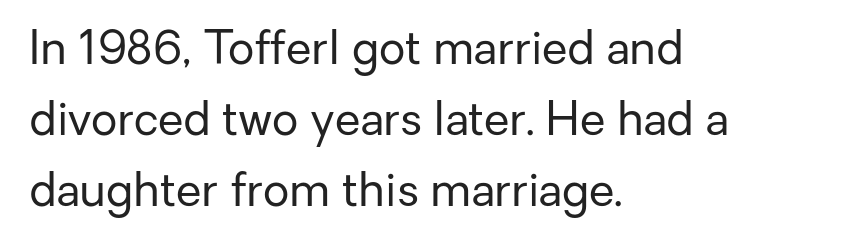
Which margin do the lines hug? The left one — the right edge is uneven. Look at the bottom of the vertical strokes: they stop flat, with no serifs. The baseline area is clear. The vertical gap from one line to the next is medium. Tracking here is standard; glyphs follow each other at the usual distance. Italic? Not at all — the glyphs are vertical.
